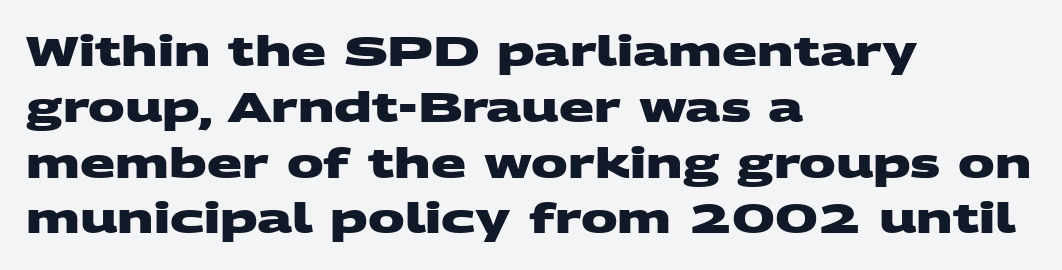
What kind of face is this? One without serifs — a sans. Bold? Absolutely — the strokes are thick and heavy. Is this a fixed-width face? No — the glyphs have proportional, varying widths. Nobody touched the tracking dial on this one.
